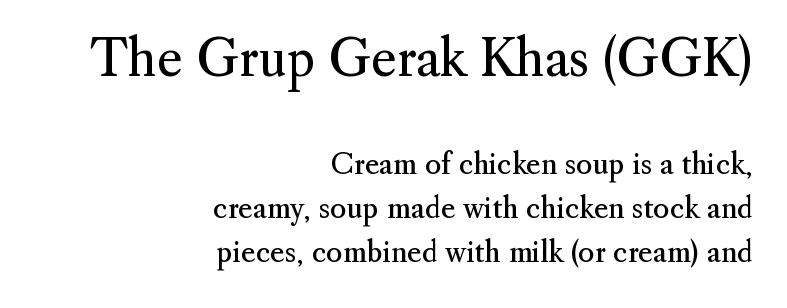
The vertical gap from one line to the next is medium. The letters stand straight up with perfectly vertical stems. In this sample the first text group is rendered at the bigger scale. A typesetter would label this face a serif. Look at the tracking — it's just the regular setting, nothing added. Horizontal alignment here is rightward, an uncommon choice for prose.
